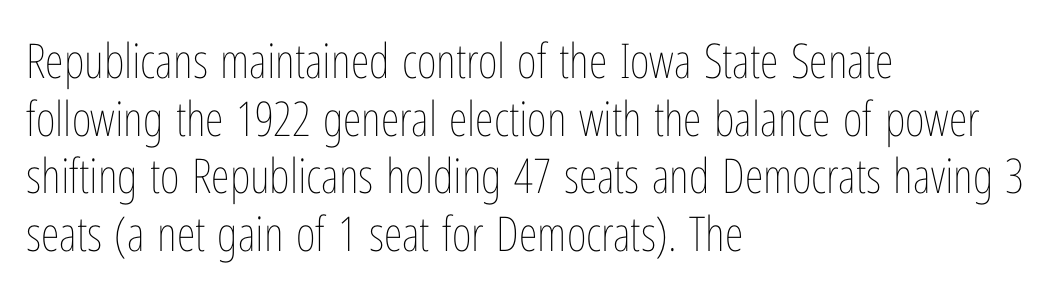
Q: Is the text bold? A: No.
Q: Is the text italic (slanted)? A: No, it is upright.
Q: Is the text underlined? A: No.
Q: How is the paragraph aligned? A: Left-aligned.
Q: Is the spacing between letters normal or unusually wide? A: Normal.
Q: Width (condensed, normal, or wide)? A: Condensed.
Q: Stroke contrast? A: Low.
Q: x-height? A: Medium.
Q: Monospaced? A: No.
